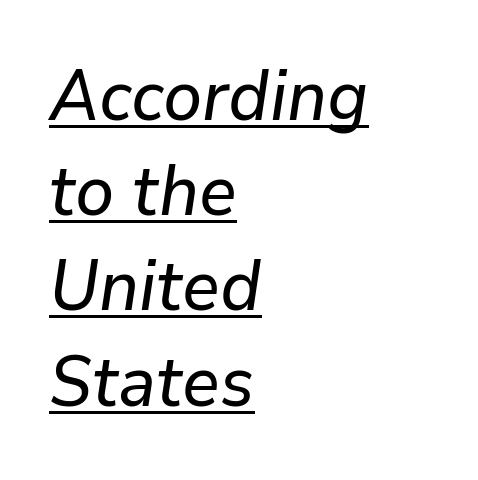
Q: Is the text italic (slanted)? A: Yes, it leans right by about 9 degrees.
Q: Is the text underlined? A: Yes.
Q: How is the paragraph aligned? A: Left-aligned.
Q: Is the spacing between letters normal or unusually wide? A: Normal.
Q: Is the spacing between lines tight, normal or loose? A: Normal.
Q: Width (condensed, normal, or wide)? A: Normal.
Q: Stroke contrast? A: Low.
Q: x-height? A: Medium.
Q: Monospaced? A: No.
